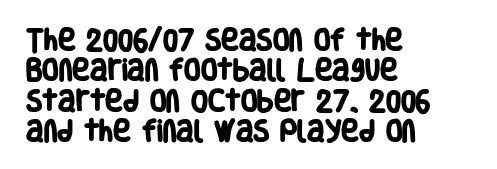
Q: Is the text bold? A: Yes.
Q: Is the text underlined? A: No.
Q: How is the paragraph aligned? A: Left-aligned.
Q: Is the spacing between letters normal or unusually wide? A: Normal.
Q: Is the spacing between lines tight, normal or loose? A: Normal.
